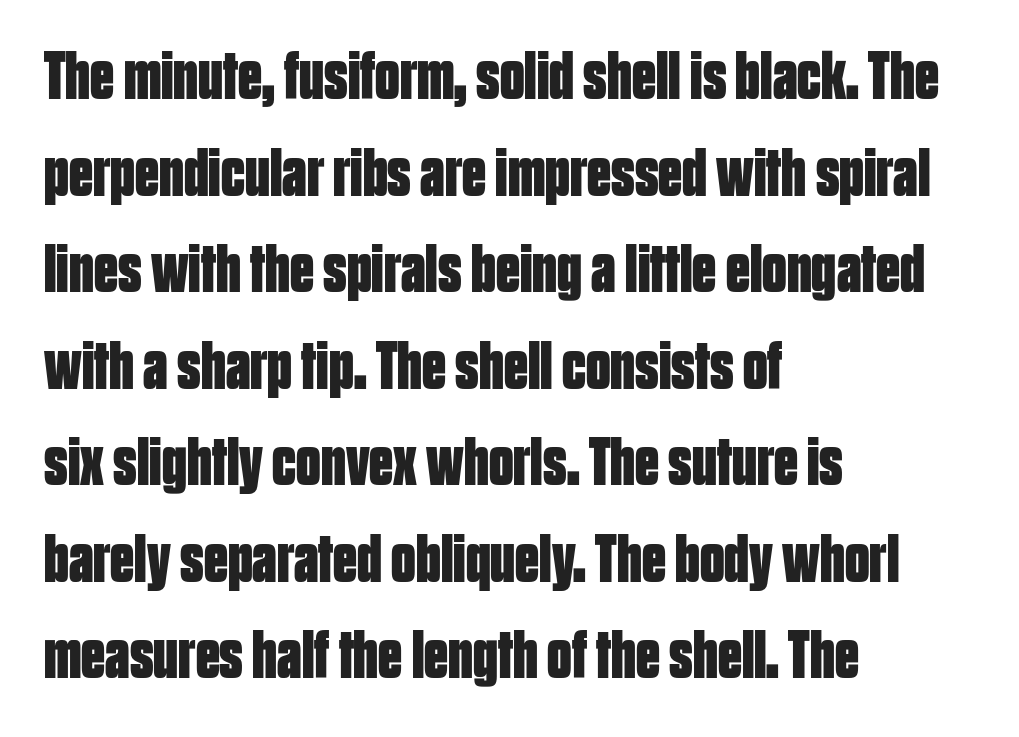
Decoration check: the copy has no underline. You can tell it's not italic because the verticals are truly vertical. Left-aligned paragraph, ragged on the right. Note: no serifs on the glyphs. Think of a printed novel: that variable character pitch is what you see here. A dark, heavy texture on the line: the type is bold.
